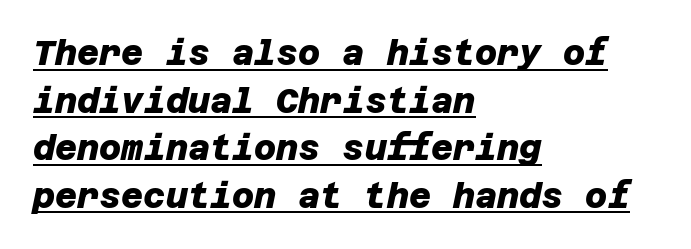
{"serif": "no", "bold": "yes", "weight": "heavy", "width": "normal", "stroke_contrast": "low", "x_height": "large", "underline": "yes", "align": "left", "line_spacing": "normal", "line_spacing_ratio": 1.4, "letter_spacing": "normal", "letter_spacing_em": 0.0, "glyph_px": 34}
